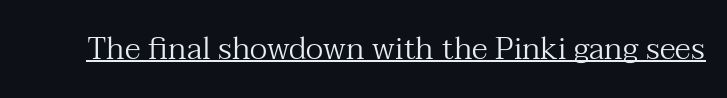
The passage shown is not bold in any degree. Notice how the stems are strictly vertical — no italics here. These lines keep a tight, regular rhythm from letter to letter. The rendering uses natural spacing where letterforms have individual widths. Is there an underline? Yes — a line sits under the letters. A serif font was chosen for this passage.
